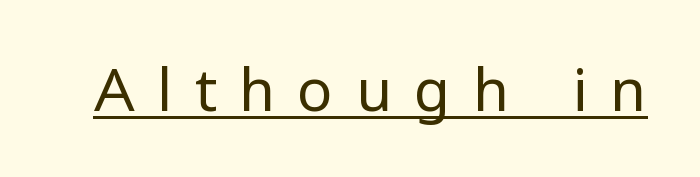
Look at the bottom of the vertical strokes: they stop flat, with no serifs. These lines have a slow, spaced-out rhythm from letter to letter. The face used here is proportionally spaced, like ordinary book or web type. Every stem runs plumb, perpendicular to the baseline. Caption: face not bold, strokes unweighted. Each line of the rendering has a horizontal stroke beneath the glyphs.
